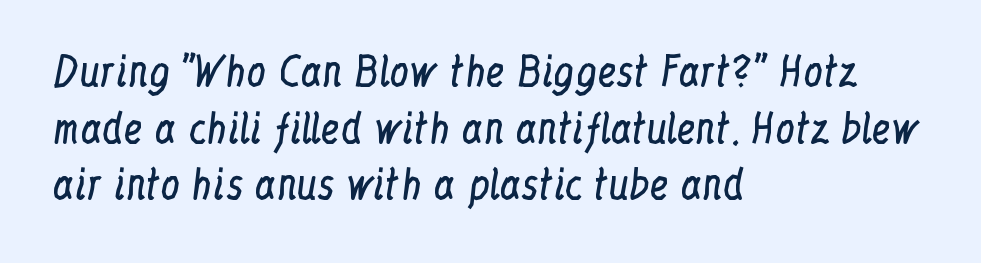
The image shows 39 px regular-weight, condensed serif type; set left-aligned, normal line spacing (1.45x), normal letter spacing, not underlined; low stroke contrast and a medium x-height.
